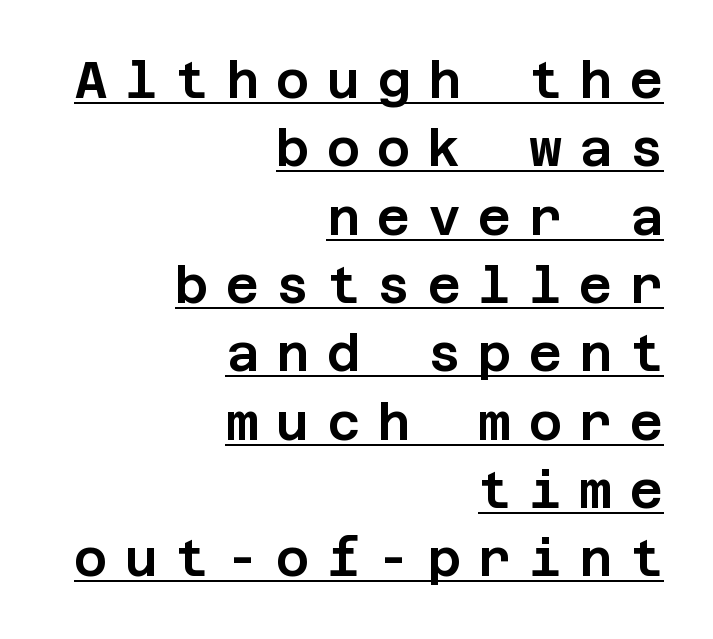
Notice how descenders clear the ascenders below comfortably — that's standard leading. No italicization has been applied; the sample stays upright. Examine the stroke ends and you'll find no serifs. Emphasis is given by a line drawn under the lettering. Notice how the passage keeps a crisp vertical edge on the right only. Tracking here is generous; glyphs stand well apart from one another.
